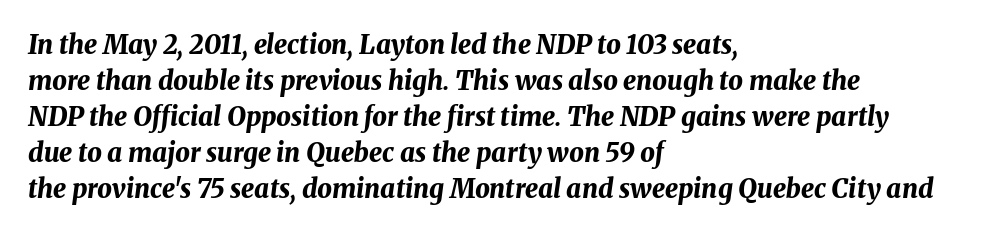
A bare baseline throughout the passage. Regular leading. Each word holds together tightly as a unit, with standard inter-letter gaps. Slanted lettering throughout. Left-aligned paragraph, ragged on the right. The face used here has the dense, thick strokes of a bold.
